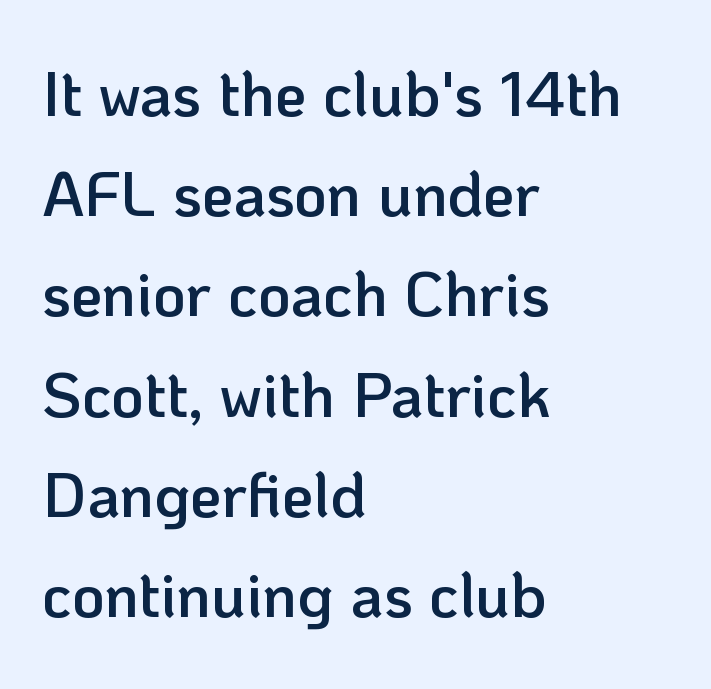
A typesetter would call this proportional, since set widths differ per character. The axis of the letterforms is exactly vertical. Does the leading feel generous? No, just average. In terms of letterspacing, this is plain default setting. The characters look somewhat weighty, a semibold short of true bold.
